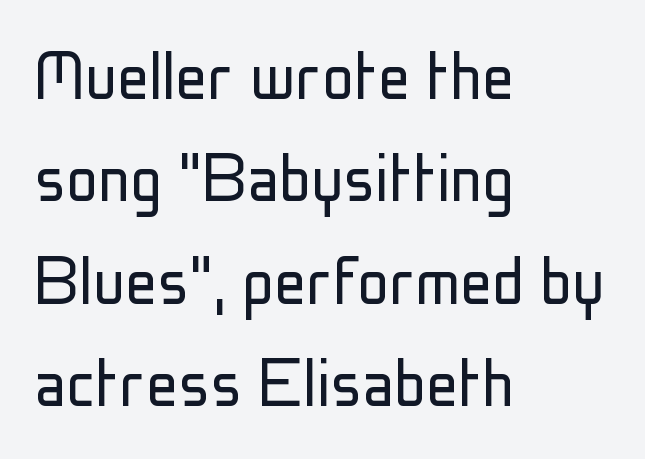
Q: Is the text bold? A: No.
Q: Is the text italic (slanted)? A: No, it is upright.
Q: Is the typeface a serif or a sans-serif typeface? A: Sans-serif.
Q: Is the text underlined? A: No.
Q: How is the paragraph aligned? A: Left-aligned.
Q: Is the spacing between letters normal or unusually wide? A: Normal.
Q: Is the spacing between lines tight, normal or loose? A: Normal.
Q: Width (condensed, normal, or wide)? A: Condensed.
Q: Stroke contrast? A: Low.
Q: x-height? A: Medium.
Q: Monospaced? A: No.
